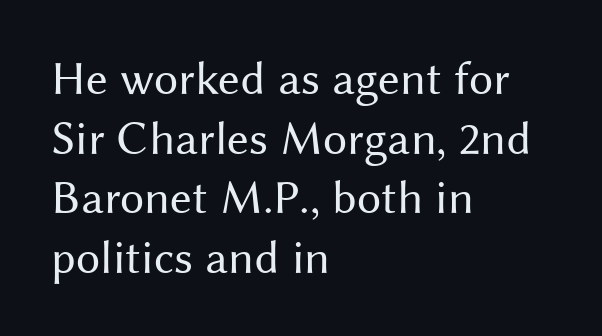
{"serif": "no", "italic": "no", "bold": "no", "weight": "regular", "width": "normal", "stroke_contrast": "medium", "x_height": "medium", "monospaced": "no", "underline": "no", "align": "left", "line_spacing_ratio": 1.24, "letter_spacing": "normal", "letter_spacing_em": 0.0, "glyph_px": 48}
